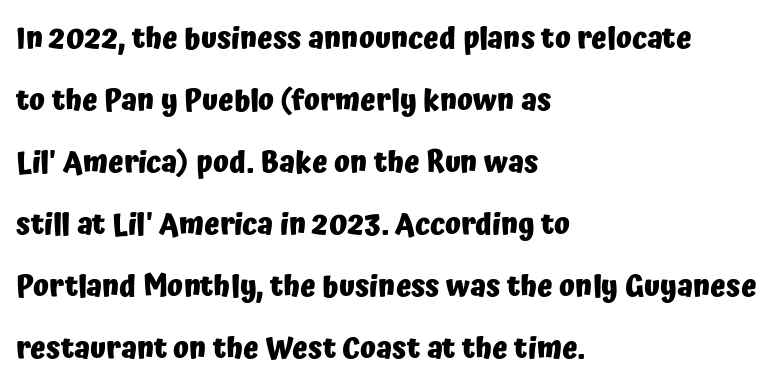
Typeset ragged right — the left edge is the straight one. The face used here is rendered with its standard letterfit. Anything drawn beneath the words? Only blank space. To sum up the face: it is a sans, with no serifs.
